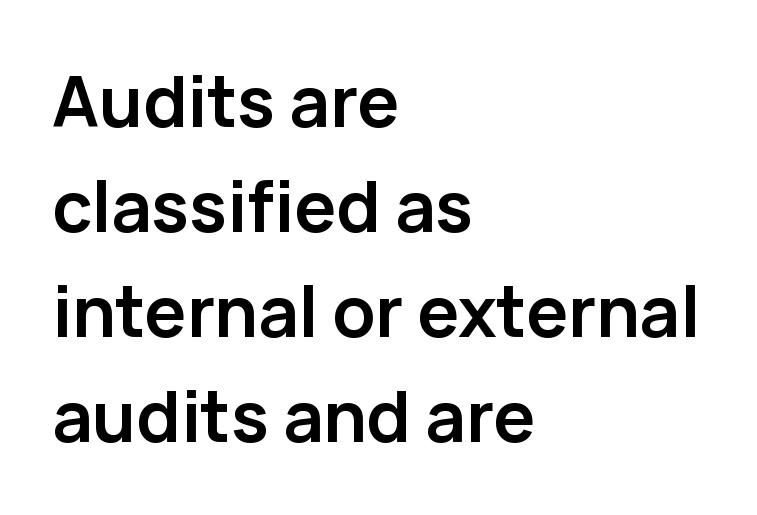
{"serif": "no", "italic": "no", "bold": "yes", "weight": "semibold", "width": "normal", "stroke_contrast": "low", "x_height": "medium", "monospaced": "no", "underline": "no", "align": "left", "line_spacing": "normal", "line_spacing_ratio": 1.5, "letter_spacing": "normal", "letter_spacing_em": 0.0, "glyph_px": 70}
